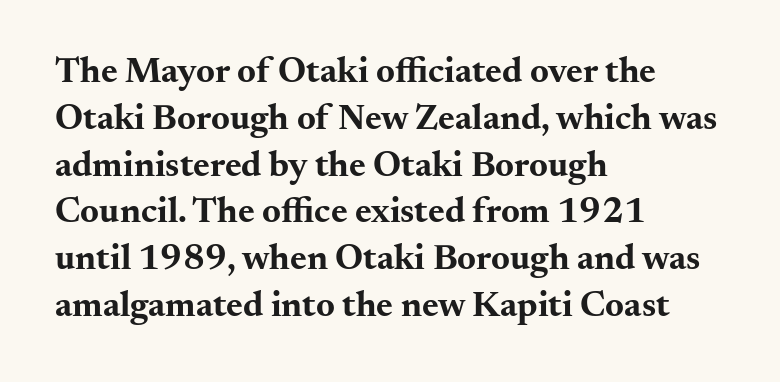
This rendering features lettering with no underline. The characters display serif detailing at their extremities. Is the letter spacing exaggerated? No — it looks like the ordinary default. This sample keeps an unexceptional amount of space between lines.
